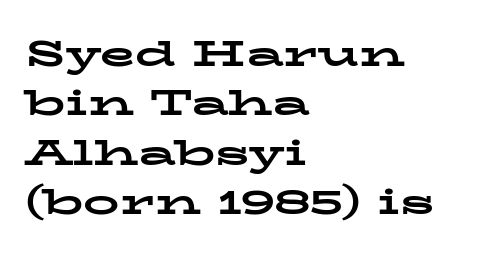
Q: Is the text bold? A: Yes.
Q: Is the text italic (slanted)? A: No, it is upright.
Q: Is the typeface a serif or a sans-serif typeface? A: Serif.
Q: Is the text underlined? A: No.
Q: How is the paragraph aligned? A: Left-aligned.
Q: Is the spacing between letters normal or unusually wide? A: Normal.
Q: Is the spacing between lines tight, normal or loose? A: Normal.
Q: Width (condensed, normal, or wide)? A: Wide.
Q: Stroke contrast? A: Low.
Q: x-height? A: Medium.
Q: Monospaced? A: No.
